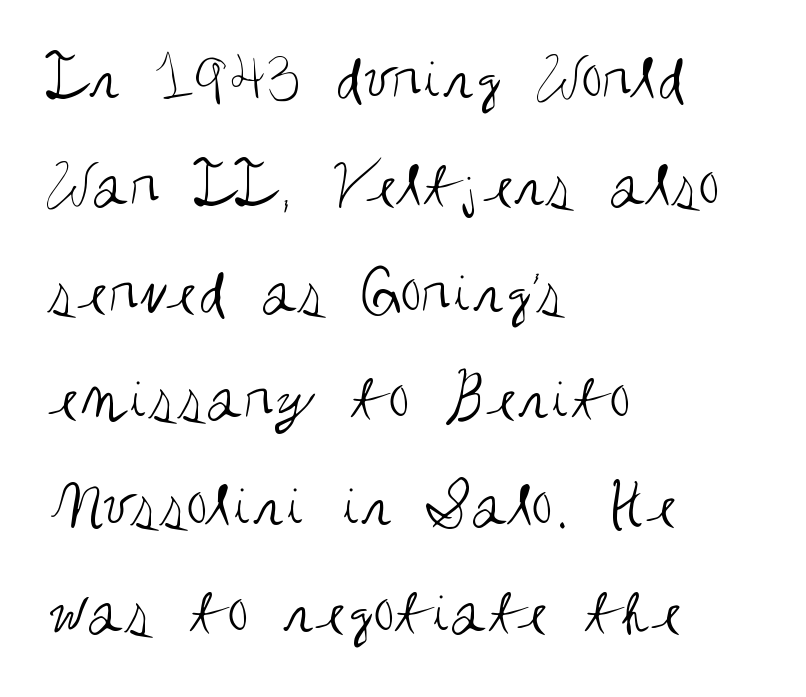
The image shows 68 px regular-weight, condensed sans-serif type; set left-aligned, normal line spacing (1.57x), normal letter spacing, not underlined; medium stroke contrast and a large x-height.
